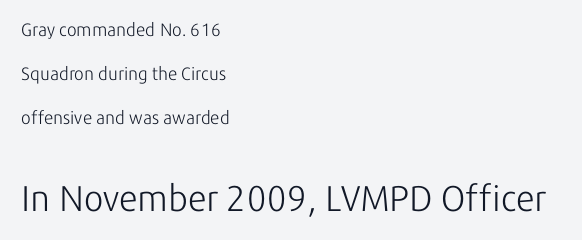
The image shows 36 px light sans-serif type, upright; set left-aligned, loose line spacing (2.44x), normal letter spacing, not underlined; the second (bottom) block is 2.0x larger; low stroke contrast and a medium x-height.
